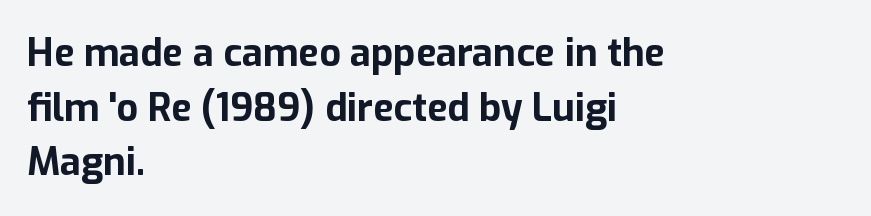
Honestly, there is no underline to notice here at all. Chunky letters — that's bold for sure. Teacher's note: observe the even left margin — that is flush-left alignment. Observe the ordinary spacing: letters are neighbours, not strangers.
